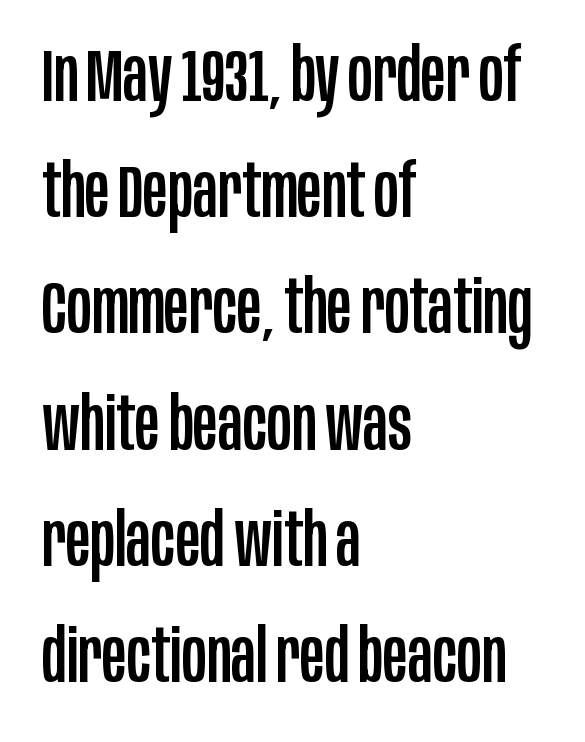
{"serif": "no", "italic": "no", "width": "condensed", "stroke_contrast": "low", "x_height": "large", "monospaced": "no", "underline": "no", "align": "left", "line_spacing": "normal", "line_spacing_ratio": 1.57, "letter_spacing": "normal", "letter_spacing_em": 0.0, "glyph_px": 74}
